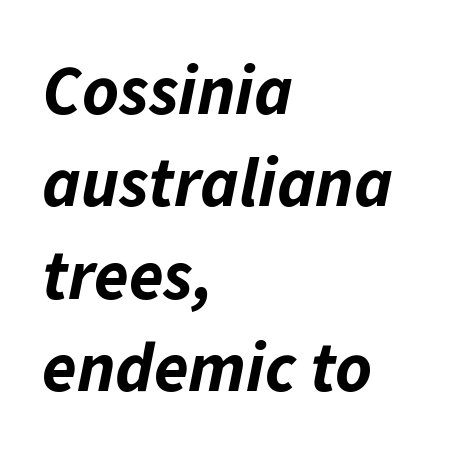
Words float on clear page, feet unadorned. You can tell it's italic because the verticals aren't actually vertical. The text block is weighted toward the left margin, trailing off unevenly rightward. You could not count columns in this text — the font is proportionally spaced.
